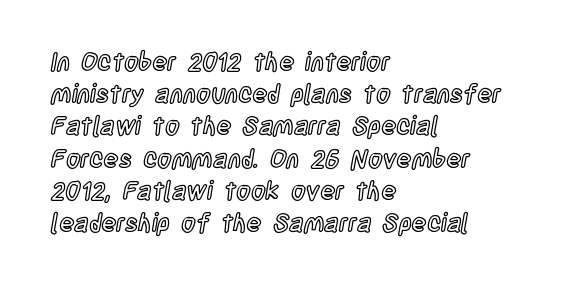
This sample uses plain, unmodified letter spacing. Decoration check: the copy has no underline. The typesetter chose a ragged-right arrangement here. Interline gaps are of average width in this sample.
